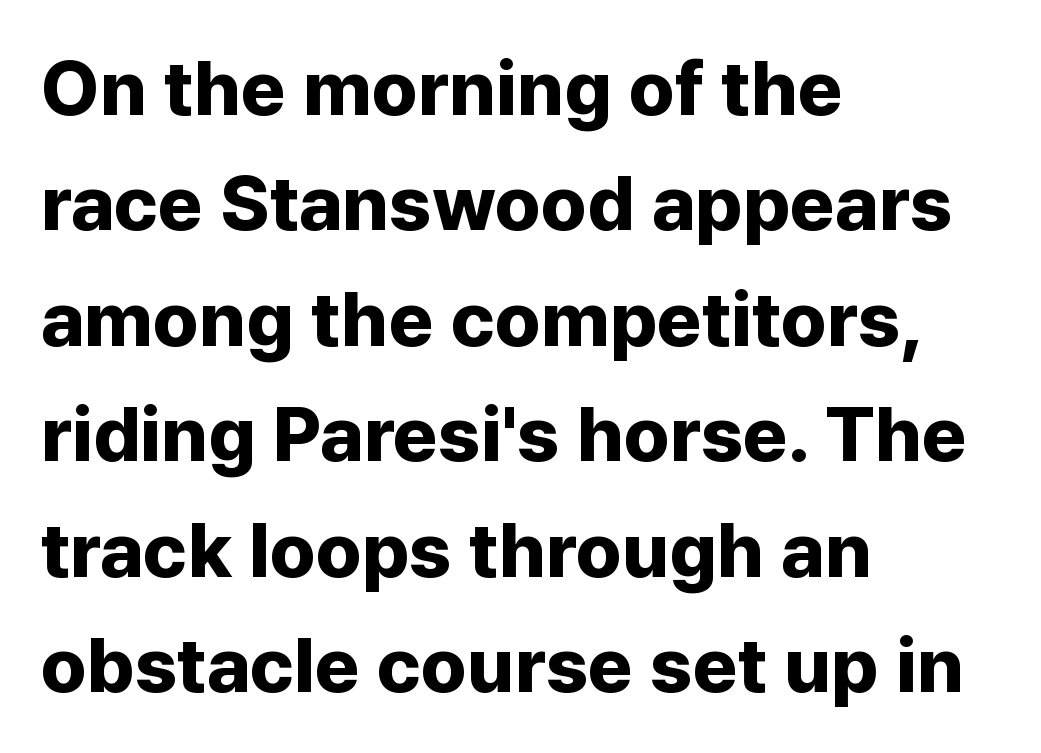
{"serif": "no", "italic": "no", "bold": "yes", "weight": "bold", "width": "normal", "stroke_contrast": "low", "x_height": "medium", "monospaced": "no", "underline": "no", "align": "left", "line_spacing": "normal", "line_spacing_ratio": 1.5, "letter_spacing": "normal", "letter_spacing_em": 0.0, "glyph_px": 77}
